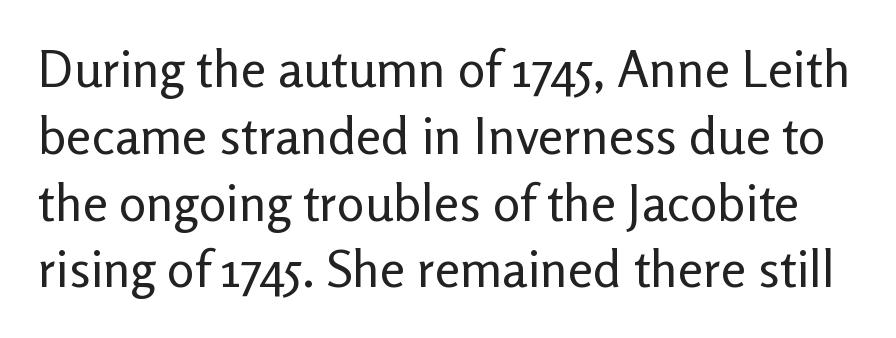
{"serif": "no", "italic": "no", "bold": "no", "weight": "regular", "width": "normal", "stroke_contrast": "low", "x_height": "medium", "monospaced": "no", "underline": "no", "line_spacing": "normal", "line_spacing_ratio": 1.31, "letter_spacing": "normal", "letter_spacing_em": 0.0, "glyph_px": 51}
